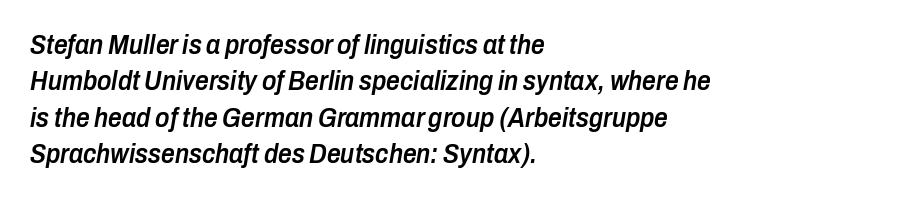
The image shows 27 px text type, italic (leaning right); set left-aligned, normal line spacing (1.35x), normal letter spacing, not underlined.
